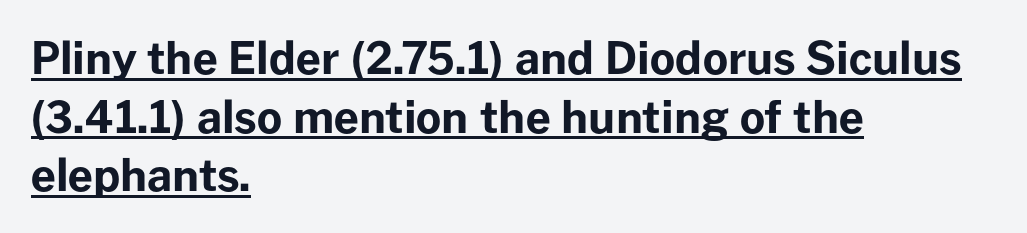
The image shows 44 px bold sans-serif type, upright; set left-aligned, normal line spacing (1.33x), normal letter spacing, underlined; low stroke contrast and a medium x-height.
